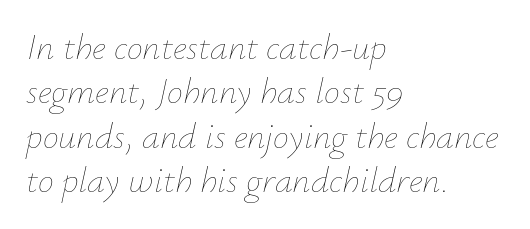
Q: Is the text bold? A: No.
Q: Is the text italic (slanted)? A: Yes, it leans right by about 12 degrees.
Q: Is the text underlined? A: No.
Q: How is the paragraph aligned? A: Left-aligned.
Q: Is the spacing between letters normal or unusually wide? A: Normal.
Q: Width (condensed, normal, or wide)? A: Normal.
Q: Stroke contrast? A: Low.
Q: x-height? A: Small.
Q: Monospaced? A: No.
